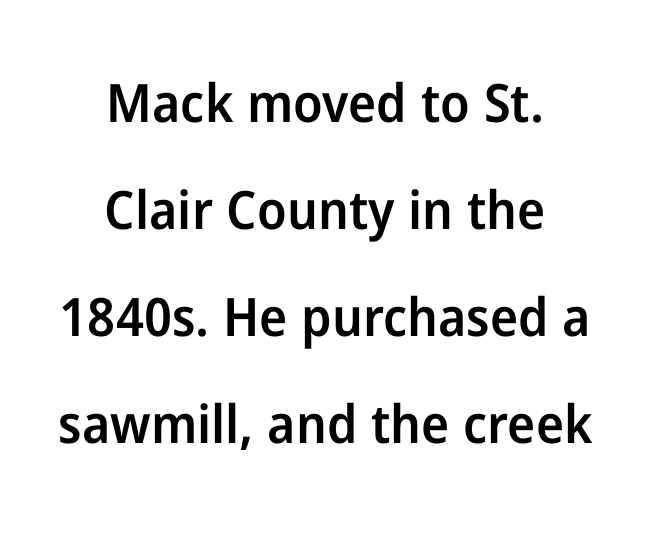
Q: Is the text bold? A: Semi-bold.
Q: Is the text italic (slanted)? A: No, it is upright.
Q: Is the typeface a serif or a sans-serif typeface? A: Sans-serif.
Q: Is the text underlined? A: No.
Q: How is the paragraph aligned? A: Centered.
Q: Is the spacing between letters normal or unusually wide? A: Normal.
Q: Is the spacing between lines tight, normal or loose? A: Loose.
Q: Width (condensed, normal, or wide)? A: Normal.
Q: Stroke contrast? A: Low.
Q: x-height? A: Medium.
Q: Monospaced? A: No.
